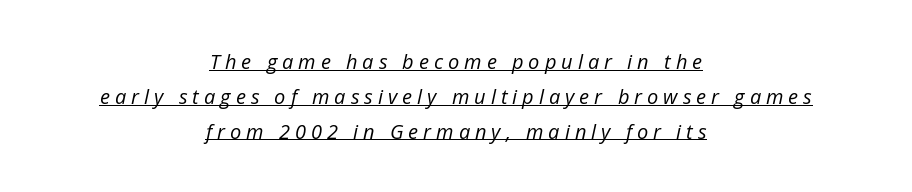
{"italic": "yes", "lean": "right", "slant_degrees": 12, "bold": "no", "underline": "yes", "align": "center", "line_spacing_ratio": 1.74, "letter_spacing": "wide", "letter_spacing_em": 0.25, "glyph_px": 20}
